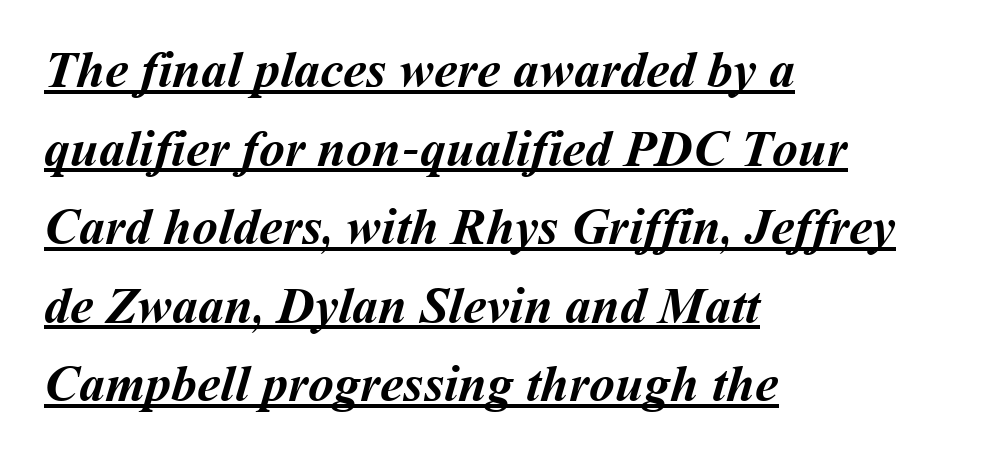
Q: Is the text bold? A: Yes.
Q: Is the text underlined? A: Yes.
Q: How is the paragraph aligned? A: Left-aligned.
Q: Is the spacing between letters normal or unusually wide? A: Normal.
Q: Is the spacing between lines tight, normal or loose? A: Normal.
Q: Width (condensed, normal, or wide)? A: Normal.
Q: Stroke contrast? A: Medium.
Q: x-height? A: Medium.
Q: Monospaced? A: No.
